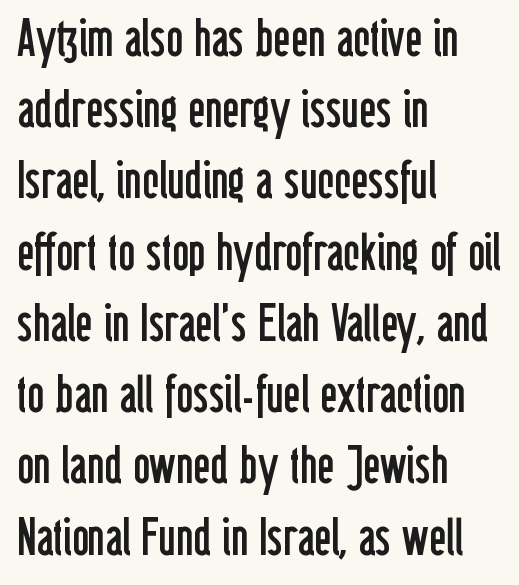
Posture: upright roman. Students, observe: this is what conventionally led text looks like. The weight tops out at a normal text grade. This rendering employs a face without finishing strokes, i.e., a sans-serif. The passage shown is not underscored anywhere.
